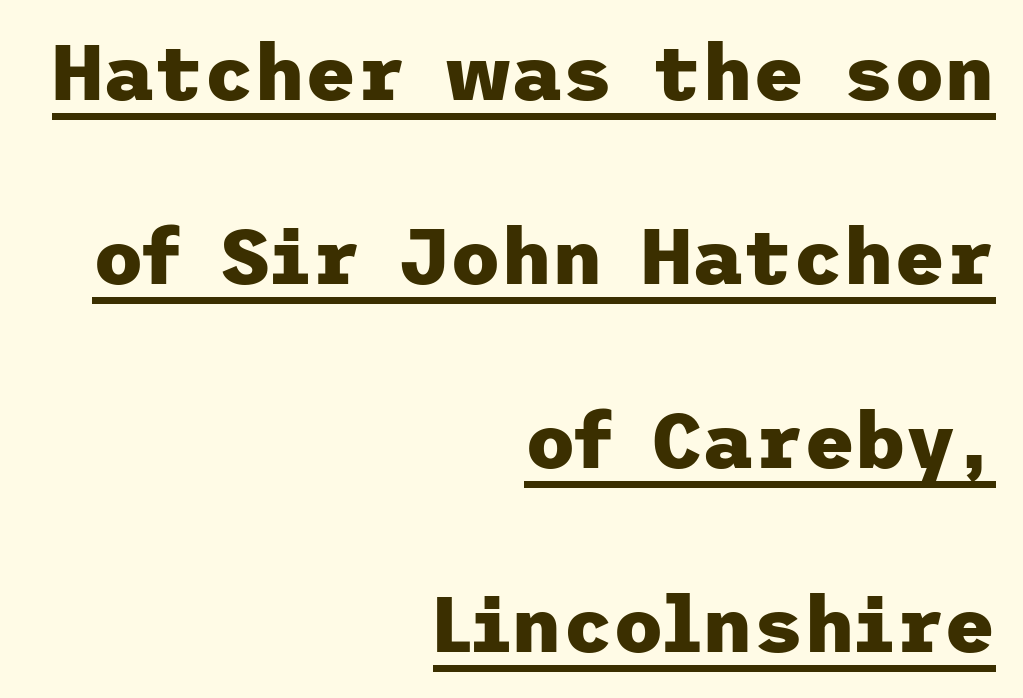
One glance says open: line gaps are wider than usual. I'd call this a sans setting — the letters go barefoot. A typesetter would mark this as roman, not italic. Every letter is thick-stroked: bold, no question.
